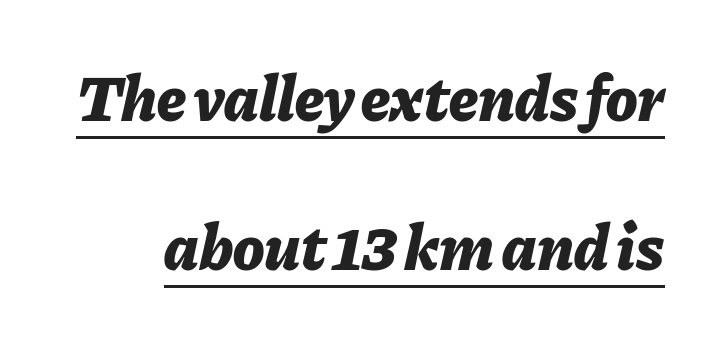
Q: Is the text bold? A: Yes.
Q: Is the text italic (slanted)? A: Yes, it leans right by about 11 degrees.
Q: Is the text underlined? A: Yes.
Q: Is the spacing between letters normal or unusually wide? A: Normal.
Q: Is the spacing between lines tight, normal or loose? A: Loose.
Q: Width (condensed, normal, or wide)? A: Normal.
Q: Stroke contrast? A: Low.
Q: x-height? A: Medium.
Q: Monospaced? A: No.
